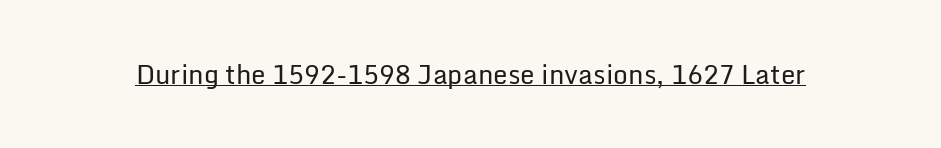
Short note: letters normally spaced. Is this a heavy cut? Hardly; it is regular or lighter. This sample uses an upright cut, with every glyph sitting square on the baseline. Is there an underline? Yes — a line sits under the letters.
